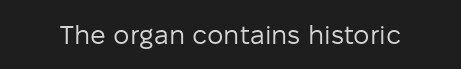
{"italic": "no", "bold": "no", "underline": "no", "letter_spacing": "normal", "letter_spacing_em": 0.0, "glyph_px": 26}
